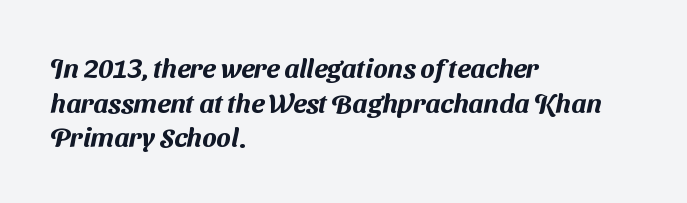
The image shows 27 px text type; set left-aligned, normal line spacing (1.28x), normal letter spacing, not underlined.
